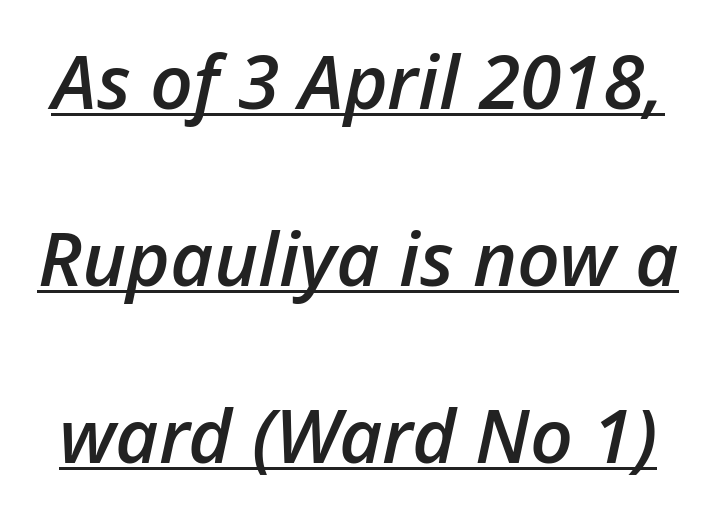
Leading: increased. The lettering tilts uniformly, giving the passage an italic look. A typesetter would call this proportional, since set widths differ per character. The sample's only ornament is a line tracing under the words. Students, note that the glyphs here touch the page at normal intervals. The passage shown is semibold, sitting just below true bold.
